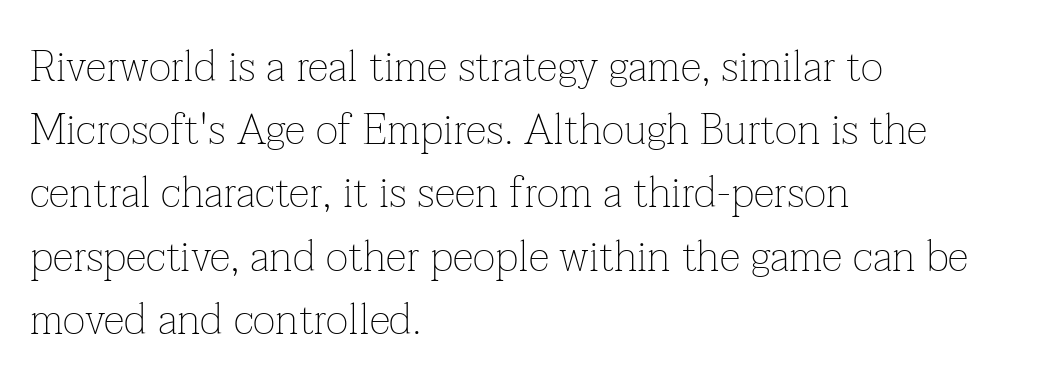
Q: Is the text bold? A: No.
Q: Is the text italic (slanted)? A: No, it is upright.
Q: Is the typeface a serif or a sans-serif typeface? A: Serif.
Q: Is the text underlined? A: No.
Q: How is the paragraph aligned? A: Left-aligned.
Q: Is the spacing between letters normal or unusually wide? A: Normal.
Q: Is the spacing between lines tight, normal or loose? A: Normal.
Q: Width (condensed, normal, or wide)? A: Normal.
Q: Stroke contrast? A: Low.
Q: x-height? A: Medium.
Q: Monospaced? A: No.
